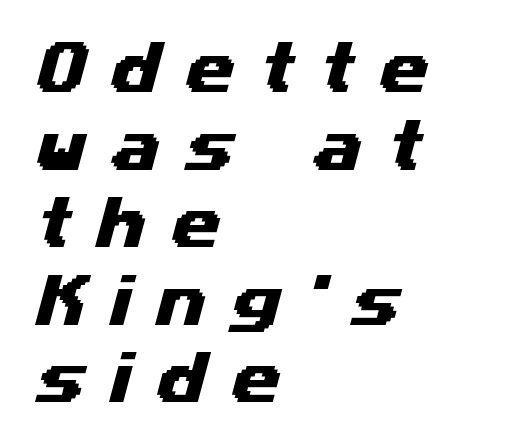
{"serif": "no", "width": "wide", "stroke_contrast": "medium", "x_height": "medium", "monospaced": "no", "underline": "no", "align": "left", "line_spacing": "normal", "line_spacing_ratio": 1.36, "letter_spacing": "wide", "letter_spacing_em": 0.43, "glyph_px": 57}
